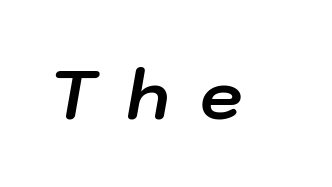
Q: Is the text bold? A: Yes.
Q: Is the text italic (slanted)? A: Yes, it leans right by about 10 degrees.
Q: Is the text underlined? A: No.
Q: Is the spacing between letters normal or unusually wide? A: Unusually wide.
Q: Width (condensed, normal, or wide)? A: Normal.
Q: Stroke contrast? A: Low.
Q: x-height? A: Medium.
Q: Monospaced? A: No.
